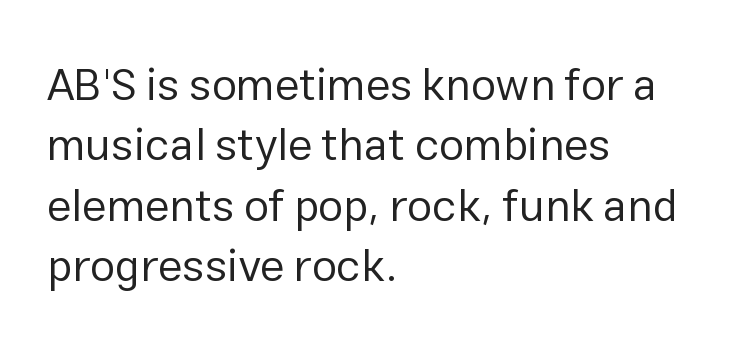
{"serif": "no", "italic": "no", "bold": "no", "weight": "regular", "width": "normal", "stroke_contrast": "low", "x_height": "medium", "monospaced": "no", "underline": "no", "align": "left", "line_spacing": "normal", "line_spacing_ratio": 1.34, "letter_spacing": "normal", "letter_spacing_em": 0.0, "glyph_px": 45}
